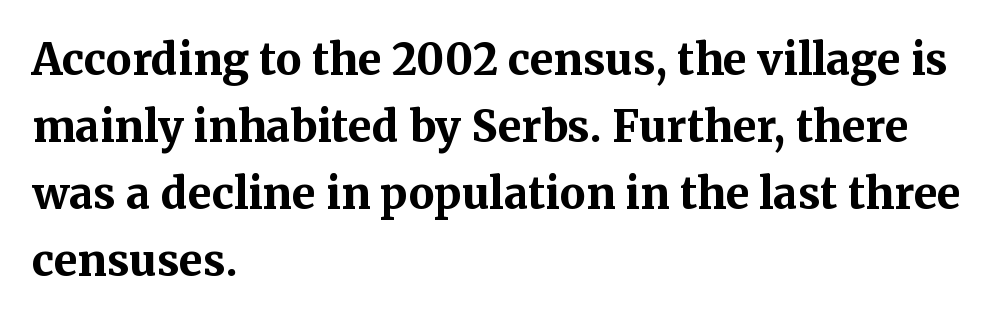
{"serif": "yes", "italic": "no", "bold": "yes", "weight": "bold", "width": "normal", "stroke_contrast": "medium", "x_height": "medium", "monospaced": "no", "underline": "no", "align": "left", "line_spacing": "normal", "line_spacing_ratio": 1.56, "letter_spacing": "normal", "letter_spacing_em": 0.0, "glyph_px": 43}
